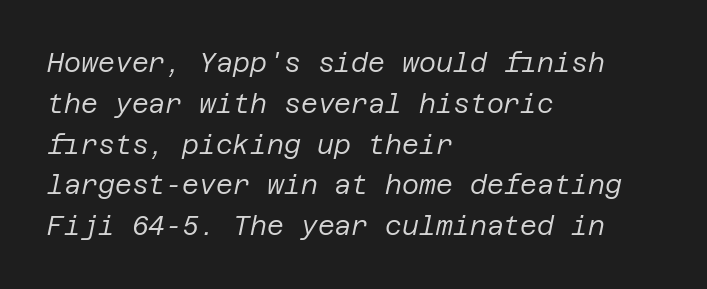
Q: Is the text bold? A: No.
Q: Is the text italic (slanted)? A: Yes, it leans right by about 12 degrees.
Q: Is the text underlined? A: No.
Q: How is the paragraph aligned? A: Left-aligned.
Q: Is the spacing between letters normal or unusually wide? A: Normal.
Q: Is the spacing between lines tight, normal or loose? A: Normal.
